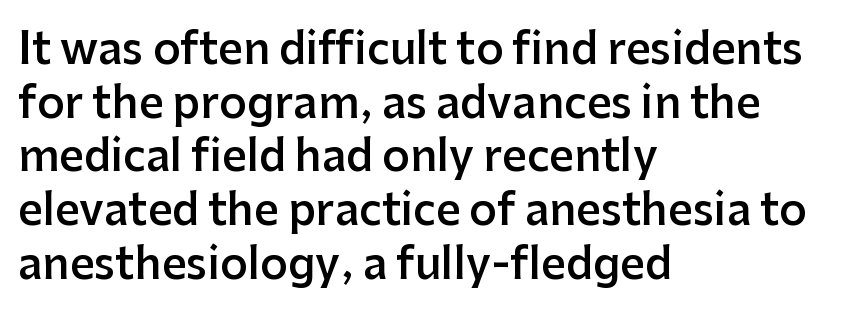
Q: Is the text bold? A: Semi-bold.
Q: Is the text italic (slanted)? A: No, it is upright.
Q: Is the typeface a serif or a sans-serif typeface? A: Sans-serif.
Q: Is the text underlined? A: No.
Q: How is the paragraph aligned? A: Left-aligned.
Q: Is the spacing between letters normal or unusually wide? A: Normal.
Q: Is the spacing between lines tight, normal or loose? A: Normal.
Q: Width (condensed, normal, or wide)? A: Normal.
Q: Stroke contrast? A: Low.
Q: x-height? A: Medium.
Q: Monospaced? A: No.
